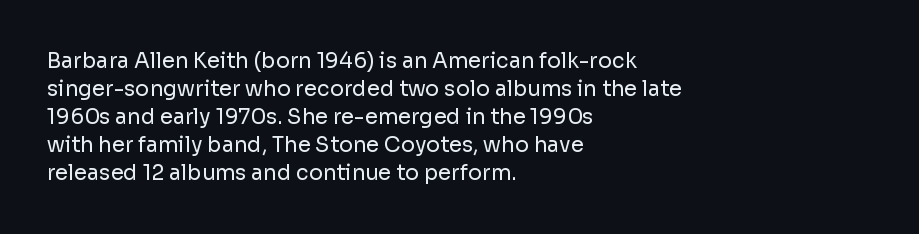
The paragraph has a hard left edge and a soft right edge. Rows of type keep a routine distance in the vertical direction. The letters sit at their default tracking, neither squeezed nor spread. Posture: vertical.
